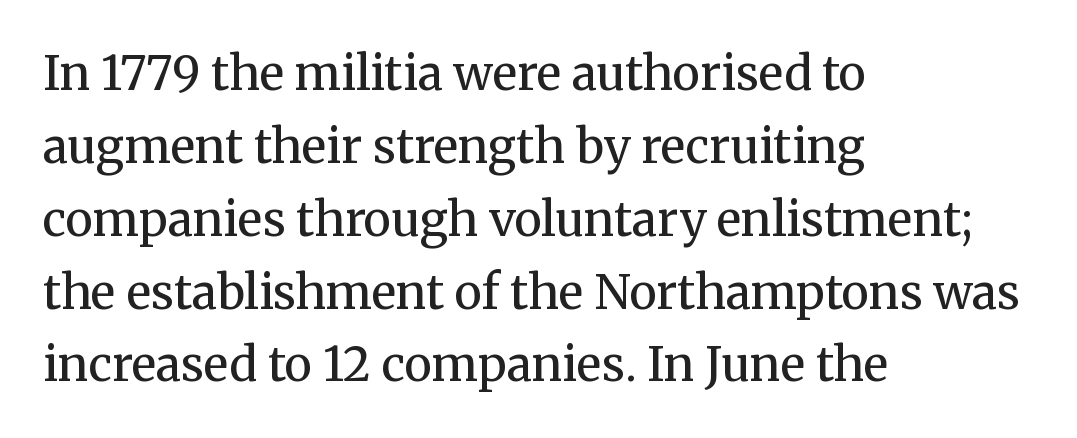
The image shows 47 px regular-weight serif type, upright; set left-aligned, normal line spacing (1.55x), normal letter spacing, not underlined; medium stroke contrast and a medium x-height.
